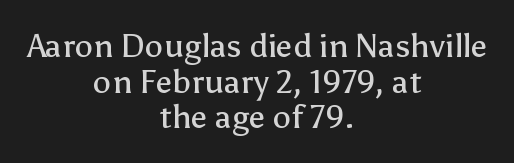
A quiet, ordinary-to-light weight characterises the typeface. The designer went with a sans here, leaving each stem footless. Posture: straight, roman, zero tilt. The lines are quadded center. Honestly, the rows look squashed on top of each other. Nothing unusual about the tracking: characters are spaced as the font intends.
